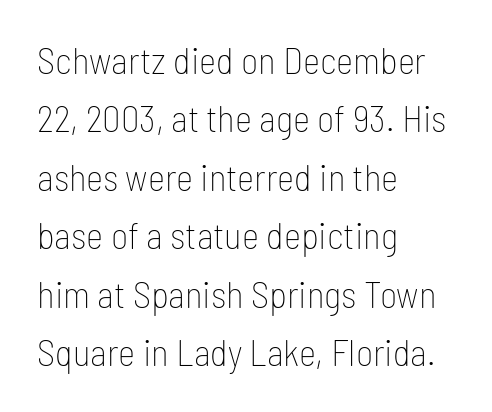
The image shows 37 px thin, condensed sans-serif type, upright; set left-aligned, normal line spacing (1.58x), normal letter spacing, not underlined; low stroke contrast and a medium x-height.
